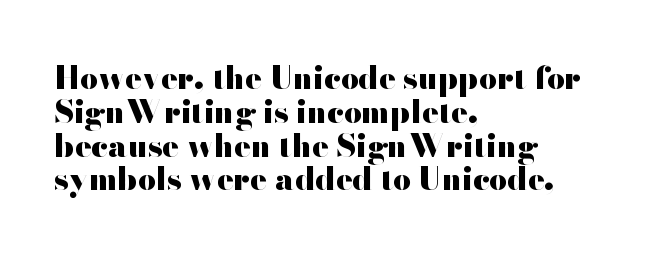
The image shows 31 px heavy, wide sans-serif type, upright; set left-aligned, tight line spacing (1.09x), normal letter spacing, not underlined; high stroke contrast and a small x-height.
